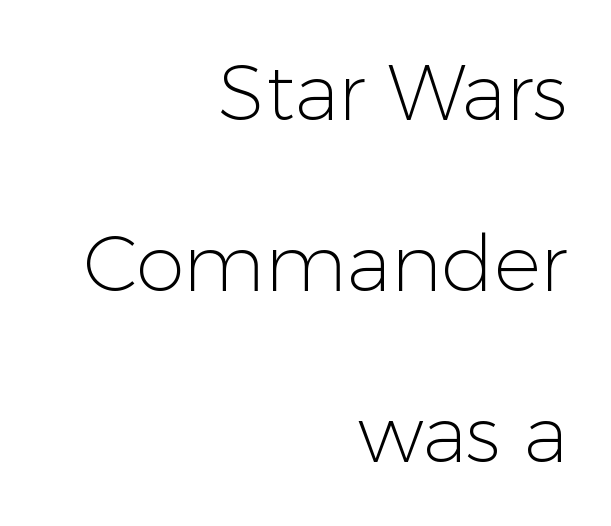
Q: Is the text bold? A: No.
Q: Is the text italic (slanted)? A: No, it is upright.
Q: Is the typeface a serif or a sans-serif typeface? A: Sans-serif.
Q: Is the text underlined? A: No.
Q: How is the paragraph aligned? A: Right-aligned.
Q: Is the spacing between letters normal or unusually wide? A: Normal.
Q: Is the spacing between lines tight, normal or loose? A: Loose.
Q: Width (condensed, normal, or wide)? A: Normal.
Q: Stroke contrast? A: Low.
Q: x-height? A: Medium.
Q: Monospaced? A: No.
